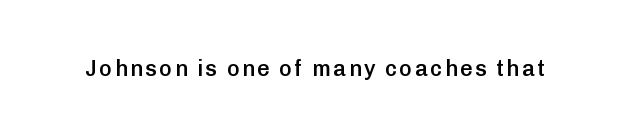
The image shows 22 px text type, upright; set not underlined.
